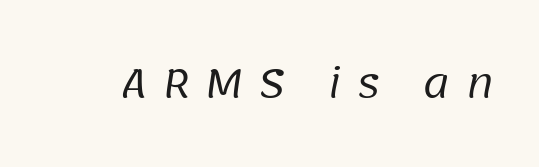
{"serif": "no", "bold": "no", "weight": "regular", "width": "normal", "stroke_contrast": "low", "x_height": "large", "monospaced": "no", "underline": "no", "letter_spacing": "wide", "letter_spacing_em": 0.39, "glyph_px": 38}
